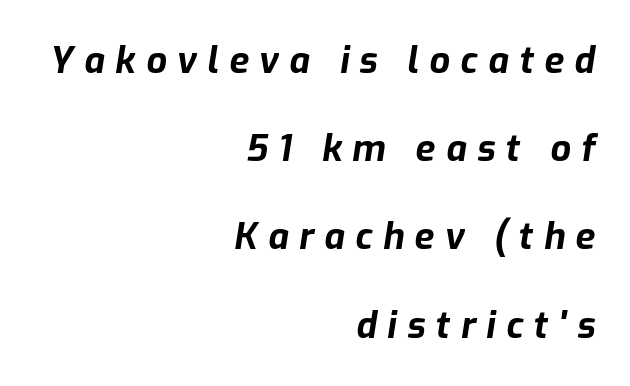
Q: Is the text bold? A: Yes.
Q: Is the text italic (slanted)? A: Yes, it leans right by about 9 degrees.
Q: Is the text underlined? A: No.
Q: How is the paragraph aligned? A: Right-aligned.
Q: Is the spacing between letters normal or unusually wide? A: Unusually wide.
Q: Is the spacing between lines tight, normal or loose? A: Loose.
Q: Width (condensed, normal, or wide)? A: Normal.
Q: Stroke contrast? A: Low.
Q: x-height? A: Medium.
Q: Monospaced? A: No.
